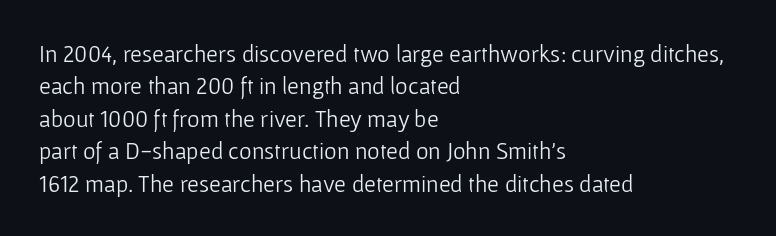
The image shows 24 px text type, upright; set left-aligned, normal line spacing (1.35x), normal letter spacing, not underlined.
